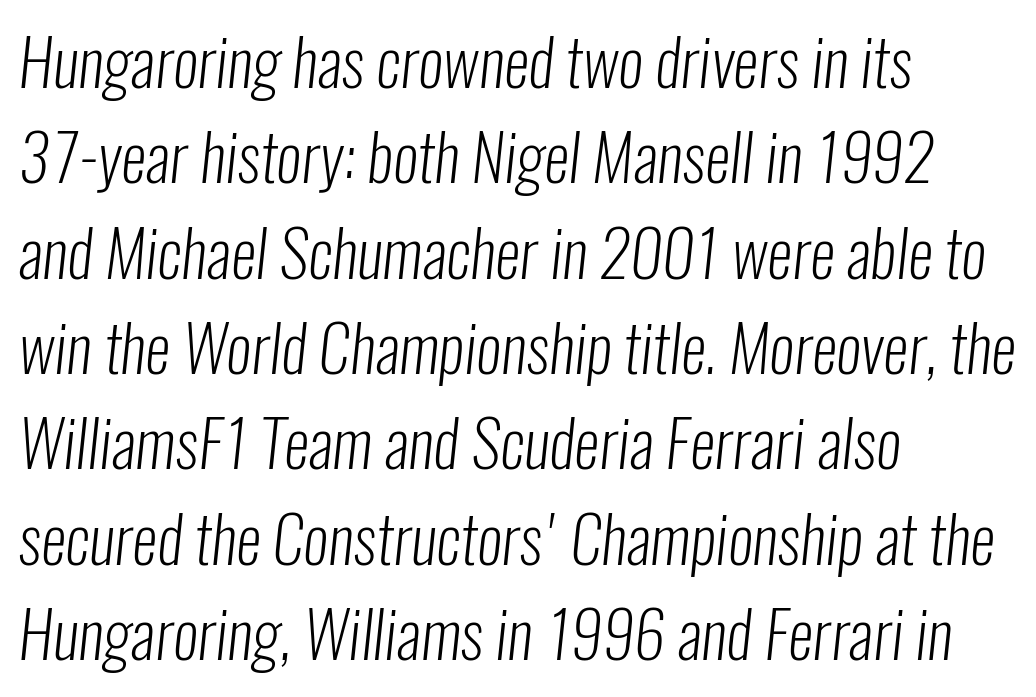
Students, note that the glyphs here touch the page at normal intervals. The string is rendered with underlining switched off. The passage shown stacks its lines at a standard gap. Is this a fixed-width face? No — the glyphs have proportional, varying widths. The text block is weighted toward the left margin, trailing off unevenly rightward.
